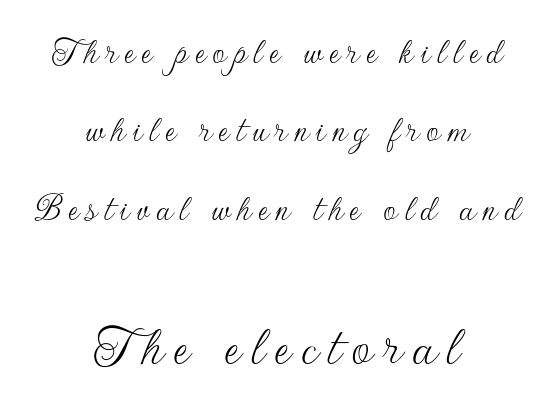
Does the bottom block carry the larger type? Yes, it does. The passage shown is not bold in any degree. Note: no serifs on the glyphs.
